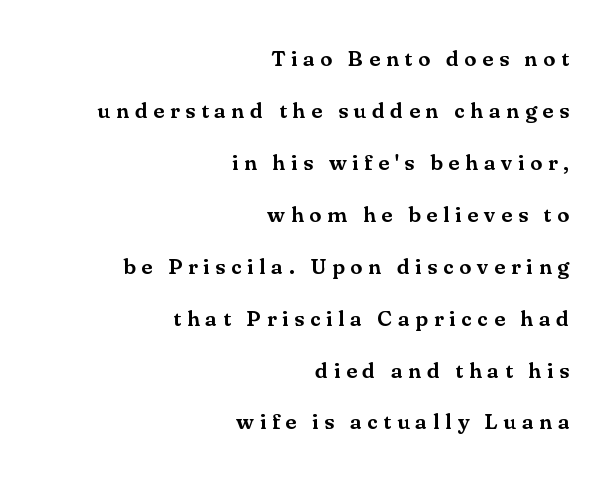
The image shows 22 px text type, upright; set right-aligned, loose line spacing (2.36x), unusually wide letter spacing (+0.26 em), not underlined.
